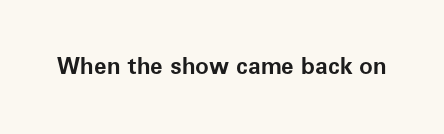
{"italic": "no", "bold": "yes", "underline": "no", "letter_spacing": "normal", "letter_spacing_em": 0.0, "glyph_px": 23}
